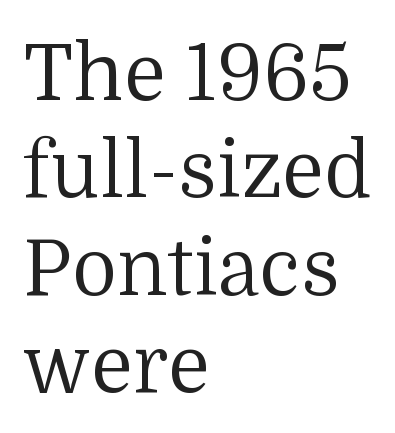
This rendering features lettering with no underline. The line-height multiplier appears to be the usual default. One-word summary of the alignment: left. Italic: no, the glyphs are upright roman. The letters carry serifs — small finishing strokes at the ends of their stems.
